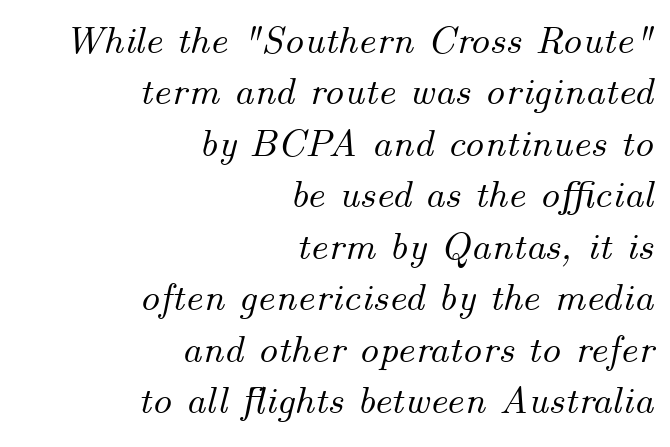
The image shows 39 px text type, italic (leaning right); set right-aligned, normal line spacing (1.32x), normal letter spacing, not underlined; medium stroke contrast and a small x-height.
